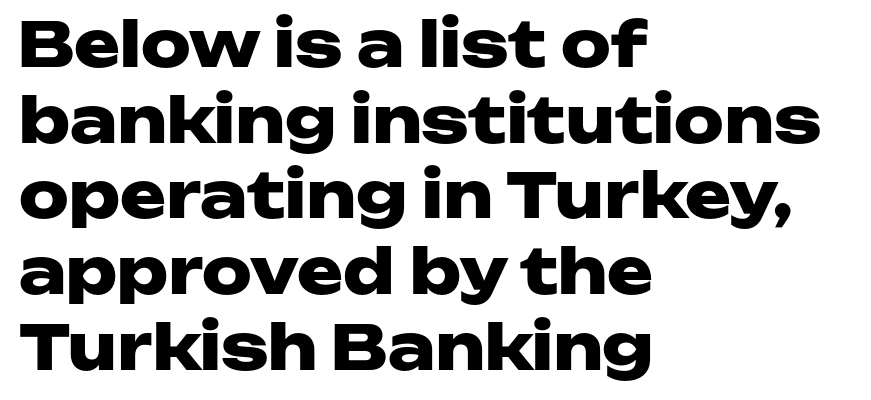
The image shows 62 px heavy, wide sans-serif type, upright; set left-aligned, line spacing 1.22x, normal letter spacing, not underlined; low stroke contrast and a medium x-height.
